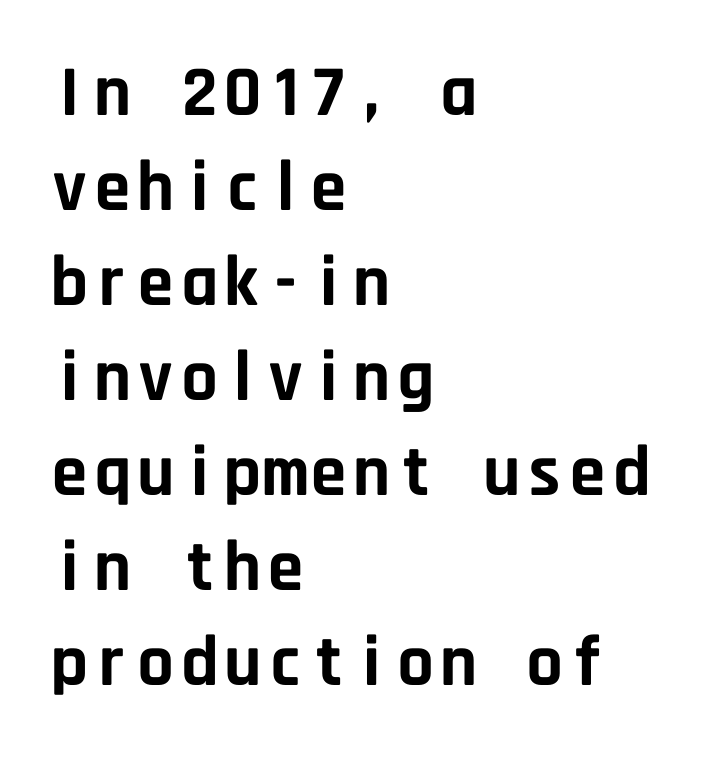
{"serif": "no", "italic": "no", "bold": "yes", "weight": "bold", "width": "normal", "stroke_contrast": "low", "x_height": "large", "monospaced": "yes", "underline": "no", "align": "left", "line_spacing": "normal", "line_spacing_ratio": 1.32, "letter_spacing": "normal", "letter_spacing_em": 0.0, "glyph_px": 72}
